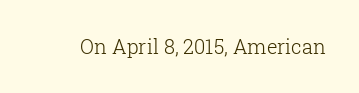
The image shows 20 px text type, upright; set normal letter spacing, not underlined.
